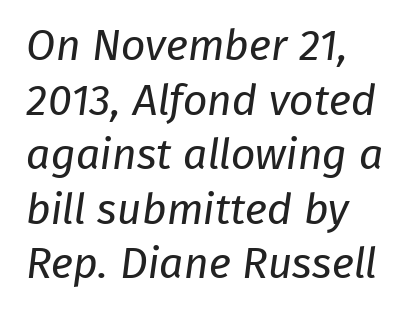
{"serif": "no", "bold": "no", "weight": "regular", "width": "normal", "stroke_contrast": "low", "x_height": "medium", "monospaced": "no", "underline": "no", "align": "left", "line_spacing": "normal", "line_spacing_ratio": 1.27, "letter_spacing": "normal", "letter_spacing_em": 0.0, "glyph_px": 43}
